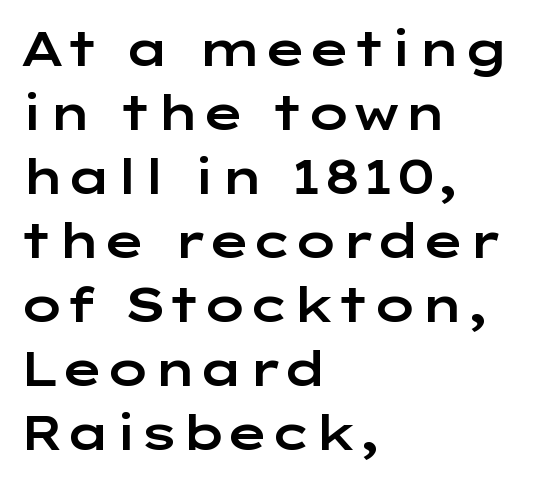
Q: Is the text italic (slanted)? A: No, it is upright.
Q: Is the typeface a serif or a sans-serif typeface? A: Sans-serif.
Q: Is the text underlined? A: No.
Q: How is the paragraph aligned? A: Left-aligned.
Q: Is the spacing between letters normal or unusually wide? A: Normal.
Q: Is the spacing between lines tight, normal or loose? A: Normal.
Q: Width (condensed, normal, or wide)? A: Wide.
Q: Stroke contrast? A: Low.
Q: x-height? A: Medium.
Q: Monospaced? A: No.
